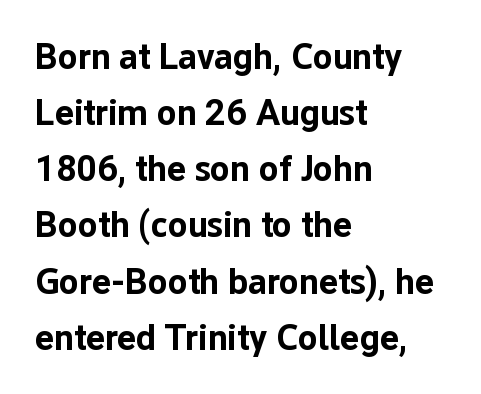
{"serif": "no", "italic": "no", "bold": "yes", "weight": "bold", "width": "normal", "stroke_contrast": "low", "x_height": "medium", "monospaced": "no", "underline": "no", "align": "left", "line_spacing": "normal", "line_spacing_ratio": 1.56, "letter_spacing": "normal", "letter_spacing_em": 0.0, "glyph_px": 36}
